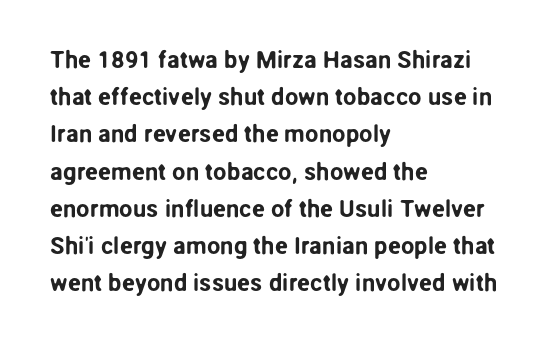
{"italic": "no", "underline": "no", "align": "left", "line_spacing": "normal", "line_spacing_ratio": 1.55, "letter_spacing": "normal", "letter_spacing_em": 0.0, "glyph_px": 24}
